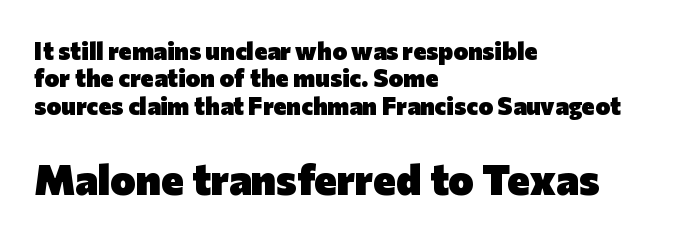
Q: Is the text bold? A: Yes.
Q: Is the text italic (slanted)? A: No, it is upright.
Q: Is the typeface a serif or a sans-serif typeface? A: Sans-serif.
Q: Is the text underlined? A: No.
Q: How is the paragraph aligned? A: Left-aligned.
Q: Is the spacing between letters normal or unusually wide? A: Normal.
Q: Is the spacing between lines tight, normal or loose? A: Tight.
Q: Which block of text is set in a larger size, the first (top) or the second (bottom)? A: The second (bottom) one.
Q: Width (condensed, normal, or wide)? A: Normal.
Q: Stroke contrast? A: Low.
Q: x-height? A: Medium.
Q: Monospaced? A: No.
